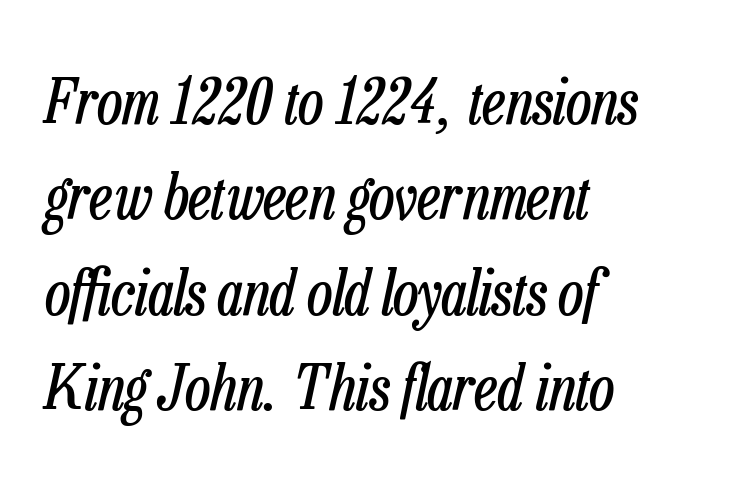
{"italic": "yes", "lean": "right", "slant_degrees": 13, "bold": "no", "weight": "regular", "width": "condensed", "stroke_contrast": "low", "x_height": "medium", "monospaced": "no", "underline": "no", "align": "left", "line_spacing": "normal", "line_spacing_ratio": 1.54, "letter_spacing": "normal", "letter_spacing_em": 0.0, "glyph_px": 62}
